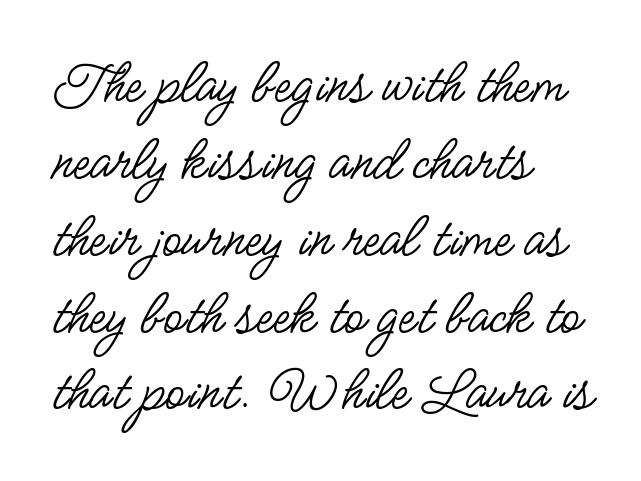
Spacing verdict: proportional, widths tailored to each character. To sum up the face: it is a sans, with no serifs. Letter spacing: default. Compared with a centered layout, this one pins lines to the left instead. Letters rest on an invisible, unmarked baseline.
